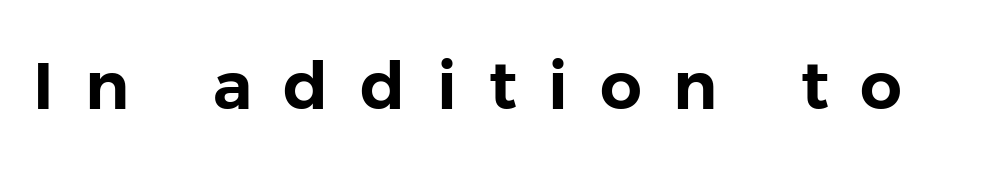
{"serif": "no", "italic": "no", "width": "normal", "stroke_contrast": "low", "x_height": "medium", "monospaced": "no", "underline": "no", "letter_spacing": "wide", "letter_spacing_em": 0.48, "glyph_px": 66}
